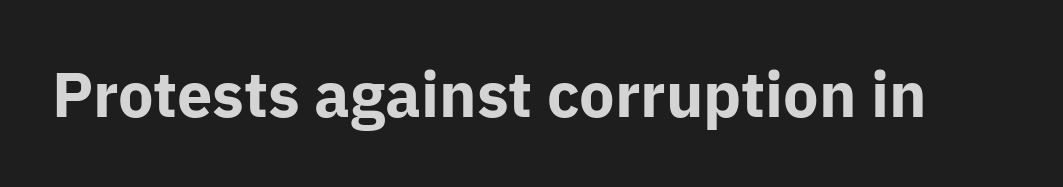
Quick note: not italic, upright. The letters are bold, with thick, heavy strokes. Any mark beneath the type? The region is blank. Here the designer chose a conventional face with non-uniform glyph widths.
